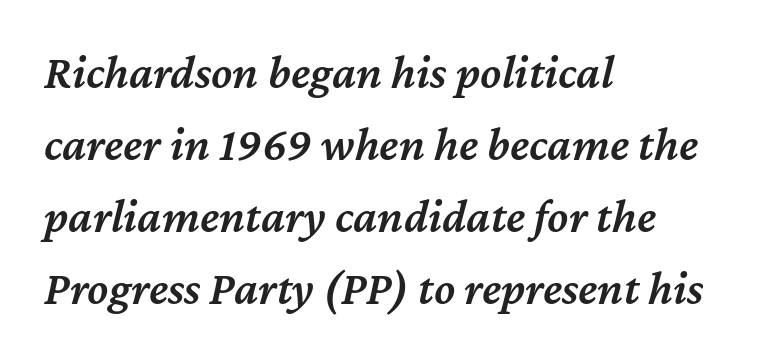
{"italic": "yes", "lean": "right", "slant_degrees": 12, "bold": "semi", "weight": "semibold", "width": "normal", "stroke_contrast": "medium", "x_height": "medium", "monospaced": "no", "underline": "no", "align": "left", "line_spacing": "normal", "line_spacing_ratio": 1.5, "letter_spacing": "normal", "letter_spacing_em": 0.0, "glyph_px": 48}
